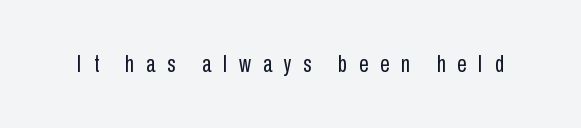
The image shows 24 px text type, upright; set unusually wide letter spacing (+0.49 em), not underlined.
